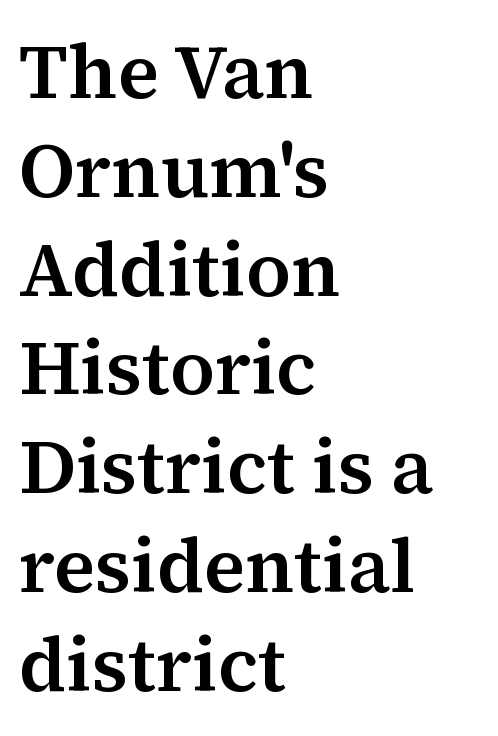
The passage shown stacks its lines at a standard gap. Character widths vary here, with narrow letters taking less room than wide ones. There is no visible air inserted between adjacent glyphs. In CSS terms this would be text-align: left. Only glyphs here, with clear space below each row.
